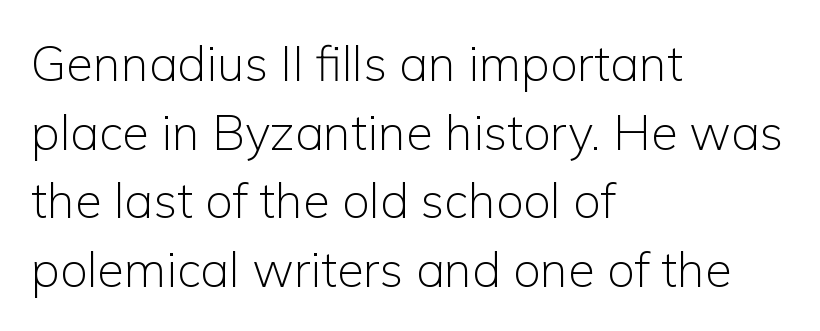
The face used here is proportionally spaced, like ordinary book or web type. Interline gaps are of average width in this sample. Nope, not italic — everything's standing straight. Short note: letters normally spaced. Words float on clear page, feet unadorned.
